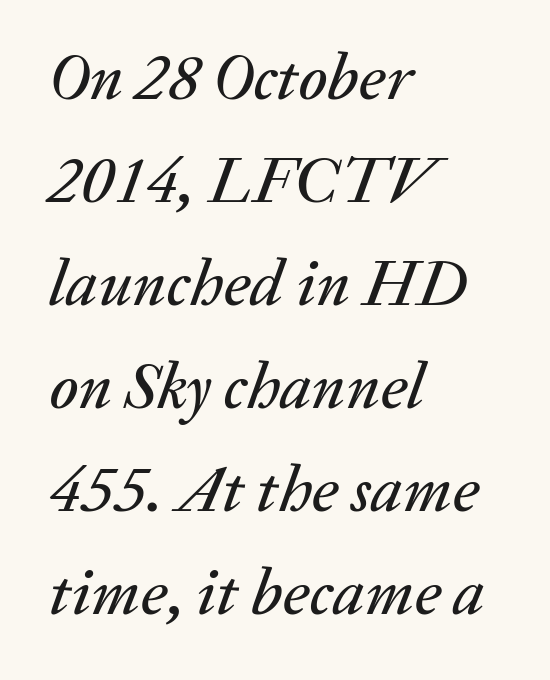
The image shows 66 px text type, italic (leaning right); set left-aligned, normal line spacing (1.56x), normal letter spacing, not underlined; medium stroke contrast and a medium x-height.
